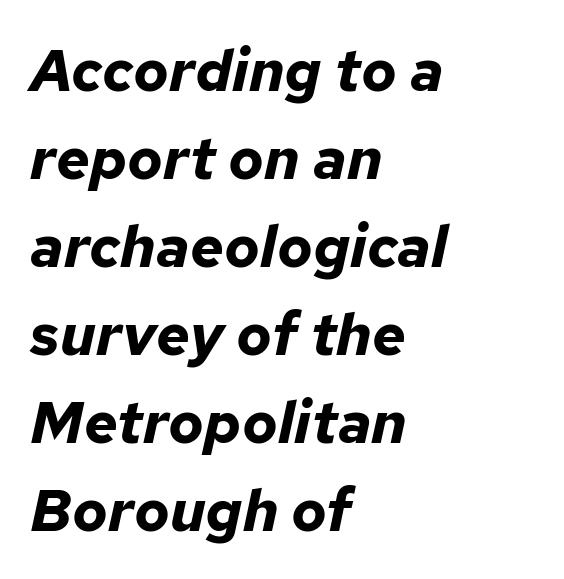
{"italic": "yes", "lean": "right", "slant_degrees": 12, "bold": "yes", "weight": "bold", "width": "normal", "stroke_contrast": "low", "x_height": "medium", "monospaced": "no", "underline": "no", "align": "left", "line_spacing": "normal", "line_spacing_ratio": 1.49, "letter_spacing": "normal", "letter_spacing_em": 0.0, "glyph_px": 59}
